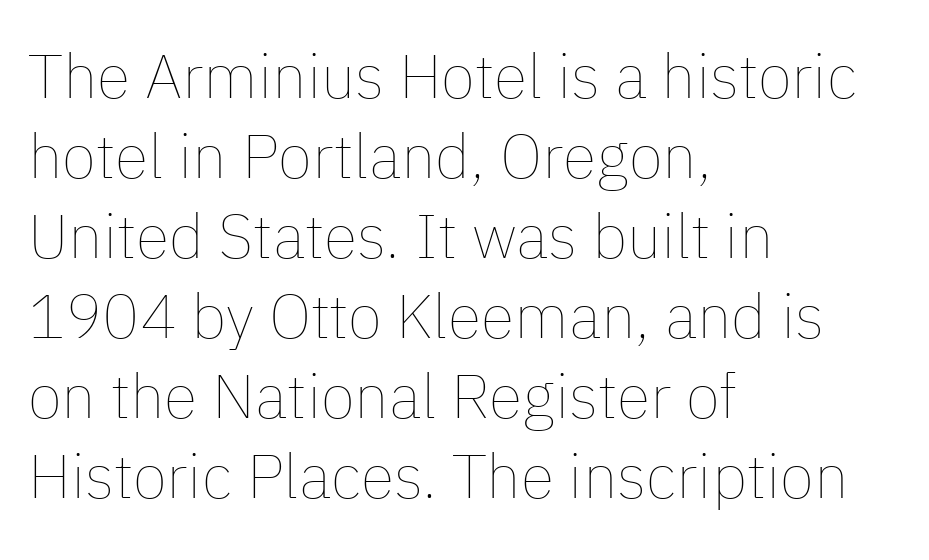
Students, observe: this is what conventionally led text looks like. Varying glyph widths throughout — classic text-font behaviour. Descenders hang freely into open space. Quick note: not italic, upright.
